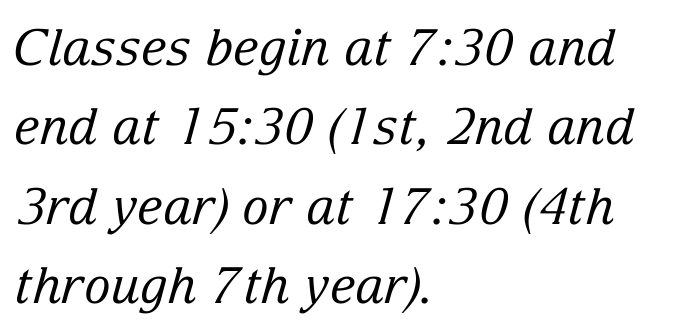
{"serif": "yes", "italic": "yes", "lean": "right", "slant_degrees": 15, "bold": "no", "weight": "regular", "width": "normal", "stroke_contrast": "low", "x_height": "medium", "monospaced": "no", "underline": "no", "align": "left", "line_spacing": "normal", "line_spacing_ratio": 1.59, "letter_spacing": "normal", "letter_spacing_em": 0.0, "glyph_px": 50}
